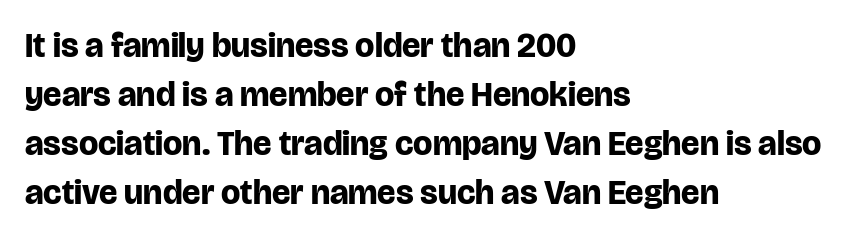
Q: Is the text bold? A: Yes.
Q: Is the text italic (slanted)? A: No, it is upright.
Q: Is the typeface a serif or a sans-serif typeface? A: Sans-serif.
Q: Is the text underlined? A: No.
Q: How is the paragraph aligned? A: Left-aligned.
Q: Is the spacing between letters normal or unusually wide? A: Normal.
Q: Is the spacing between lines tight, normal or loose? A: Normal.
Q: Width (condensed, normal, or wide)? A: Normal.
Q: Stroke contrast? A: Low.
Q: x-height? A: Large.
Q: Monospaced? A: No.
